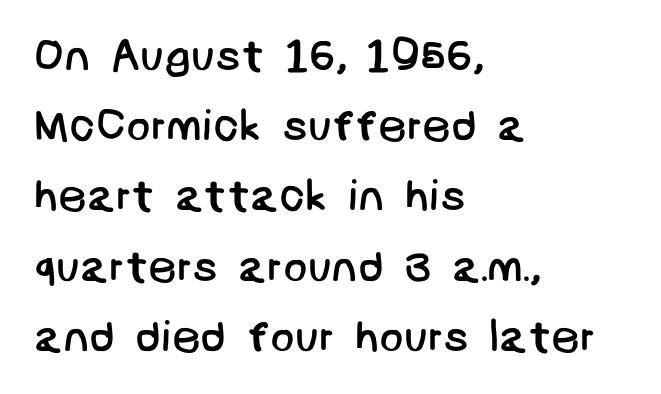
Q: Is the text bold? A: No.
Q: Is the typeface a serif or a sans-serif typeface? A: Sans-serif.
Q: Is the text underlined? A: No.
Q: How is the paragraph aligned? A: Left-aligned.
Q: Is the spacing between letters normal or unusually wide? A: Normal.
Q: Is the spacing between lines tight, normal or loose? A: Normal.
Q: Width (condensed, normal, or wide)? A: Normal.
Q: Stroke contrast? A: Low.
Q: x-height? A: Large.
